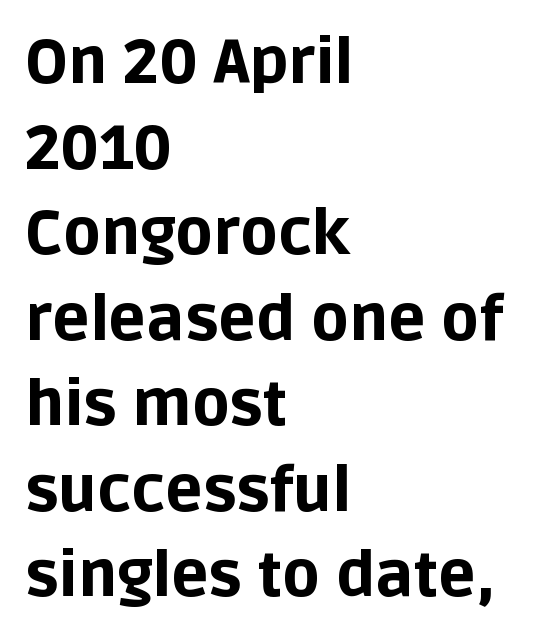
The image shows 62 px bold sans-serif type, upright; set left-aligned, normal line spacing (1.38x), normal letter spacing, not underlined; low stroke contrast and a large x-height.
